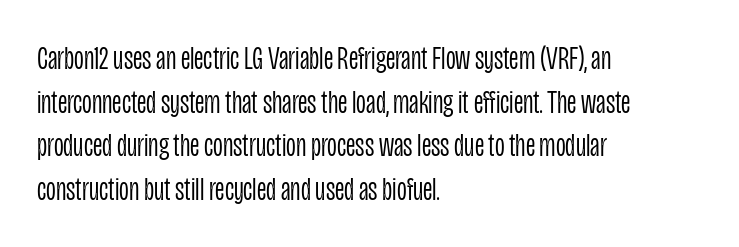
Q: Is the text bold? A: No.
Q: Is the text italic (slanted)? A: No, it is upright.
Q: Is the typeface a serif or a sans-serif typeface? A: Sans-serif.
Q: Is the text underlined? A: No.
Q: How is the paragraph aligned? A: Left-aligned.
Q: Is the spacing between letters normal or unusually wide? A: Normal.
Q: Is the spacing between lines tight, normal or loose? A: Normal.
Q: Width (condensed, normal, or wide)? A: Condensed.
Q: Stroke contrast? A: Low.
Q: x-height? A: Large.
Q: Monospaced? A: No.
